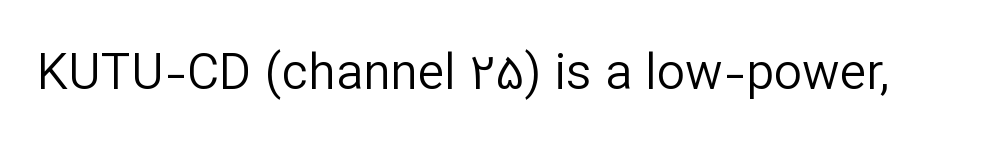
The image shows 50 px regular-weight sans-serif type, upright; set normal letter spacing, not underlined; low stroke contrast and a medium x-height.
